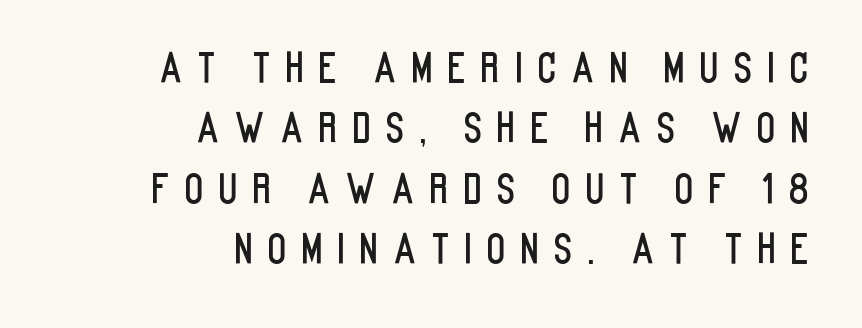
The image shows 40 px condensed sans-serif type, upright; set right-aligned, normal line spacing (1.51x), unusually wide letter spacing (+0.36 em), not underlined; low stroke contrast and a large x-height.
